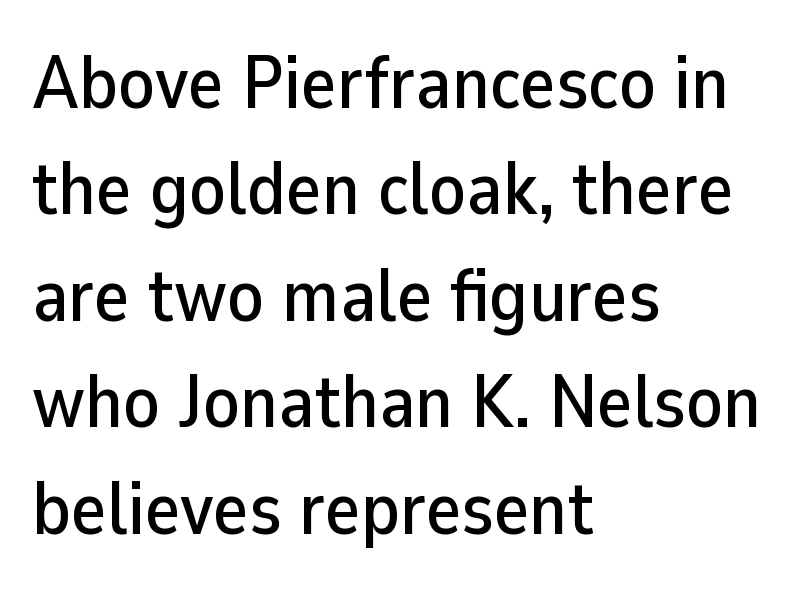
When letters stand straight like this, we call the style roman or upright. Only glyphs here, with clear space below each row. The lines in this sample share a left origin and differ only in where they stop. Is this a sans? Yes — the strokes have no serifs.
